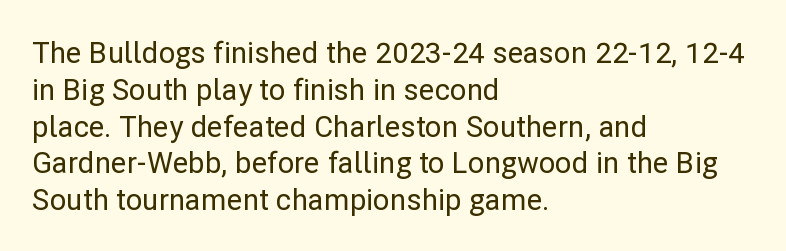
Q: Is the text italic (slanted)? A: No, it is upright.
Q: Is the typeface a serif or a sans-serif typeface? A: Sans-serif.
Q: Is the text underlined? A: No.
Q: How is the paragraph aligned? A: Left-aligned.
Q: Is the spacing between letters normal or unusually wide? A: Normal.
Q: Is the spacing between lines tight, normal or loose? A: Normal.
Q: Width (condensed, normal, or wide)? A: Normal.
Q: Stroke contrast? A: Low.
Q: x-height? A: Medium.
Q: Monospaced? A: No.
